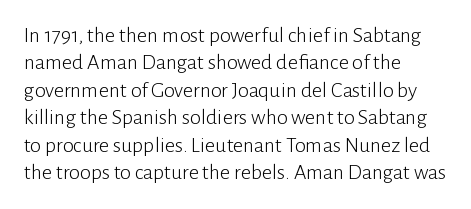
Q: Is the text bold? A: No.
Q: Is the text italic (slanted)? A: No, it is upright.
Q: Is the text underlined? A: No.
Q: How is the paragraph aligned? A: Left-aligned.
Q: Is the spacing between letters normal or unusually wide? A: Normal.
Q: Is the spacing between lines tight, normal or loose? A: Normal.
